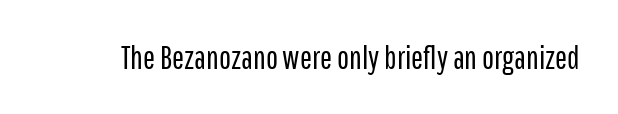
Q: Is the text bold? A: No.
Q: Is the text italic (slanted)? A: No, it is upright.
Q: Is the typeface a serif or a sans-serif typeface? A: Sans-serif.
Q: Is the text underlined? A: No.
Q: Is the spacing between letters normal or unusually wide? A: Normal.
Q: Width (condensed, normal, or wide)? A: Condensed.
Q: Stroke contrast? A: Low.
Q: x-height? A: Medium.
Q: Monospaced? A: No.
